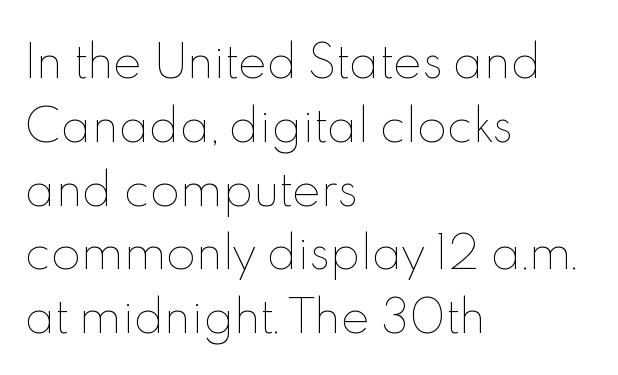
Q: Is the text bold? A: No.
Q: Is the text italic (slanted)? A: No, it is upright.
Q: Is the text underlined? A: No.
Q: How is the paragraph aligned? A: Left-aligned.
Q: Is the spacing between letters normal or unusually wide? A: Normal.
Q: Is the spacing between lines tight, normal or loose? A: Normal.
Q: Width (condensed, normal, or wide)? A: Normal.
Q: x-height? A: Small.
Q: Monospaced? A: No.
